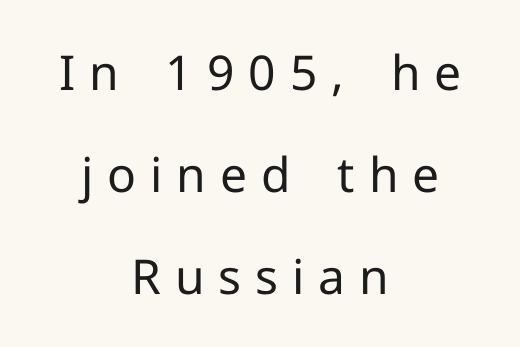
Q: Is the text bold? A: No.
Q: Is the text italic (slanted)? A: No, it is upright.
Q: Is the typeface a serif or a sans-serif typeface? A: Sans-serif.
Q: Is the text underlined? A: No.
Q: How is the paragraph aligned? A: Centered.
Q: Is the spacing between letters normal or unusually wide? A: Unusually wide.
Q: Is the spacing between lines tight, normal or loose? A: Loose.
Q: Width (condensed, normal, or wide)? A: Normal.
Q: Stroke contrast? A: Low.
Q: x-height? A: Medium.
Q: Monospaced? A: No.
